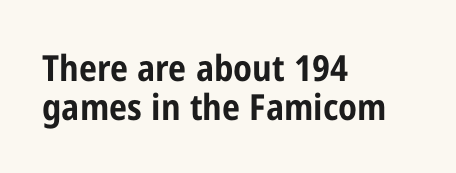
Q: Is the text bold? A: Yes.
Q: Is the text italic (slanted)? A: No, it is upright.
Q: Is the typeface a serif or a sans-serif typeface? A: Sans-serif.
Q: Is the text underlined? A: No.
Q: How is the paragraph aligned? A: Left-aligned.
Q: Is the spacing between letters normal or unusually wide? A: Normal.
Q: Is the spacing between lines tight, normal or loose? A: Tight.
Q: Width (condensed, normal, or wide)? A: Condensed.
Q: Stroke contrast? A: Low.
Q: x-height? A: Medium.
Q: Monospaced? A: No.
